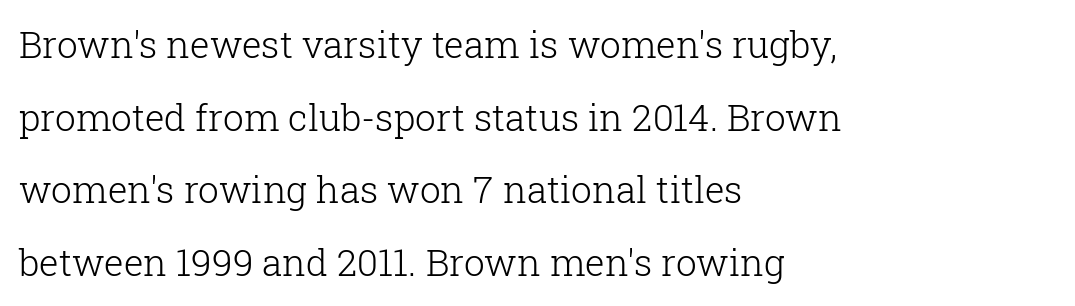
Heft: none added — not bold. Ordinary non-slanted type is in use. These lines stack with their left ends in a neat column. Serif or sans? Serif — the stroke terminals have little feet.
